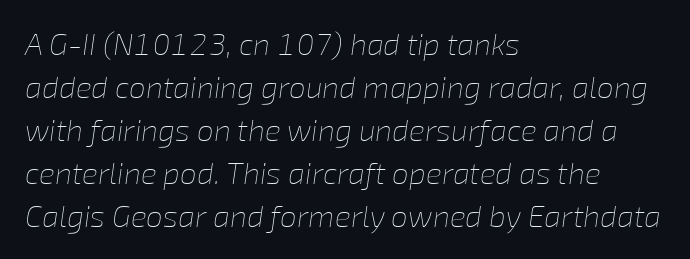
{"italic": "yes", "lean": "right", "slant_degrees": 8, "bold": "no", "weight": "thin", "width": "normal", "stroke_contrast": "low", "x_height": "medium", "monospaced": "no", "underline": "no", "align": "left", "line_spacing": "normal", "line_spacing_ratio": 1.43, "letter_spacing": "normal", "letter_spacing_em": 0.0, "glyph_px": 30}
